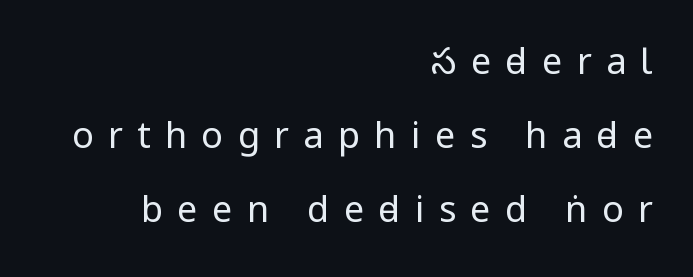
{"serif": "no", "italic": "no", "bold": "no", "weight": "regular", "width": "condensed", "stroke_contrast": "low", "underline": "no", "align": "right", "line_spacing": "loose", "line_spacing_ratio": 2.05, "letter_spacing": "wide", "letter_spacing_em": 0.4, "glyph_px": 36}
